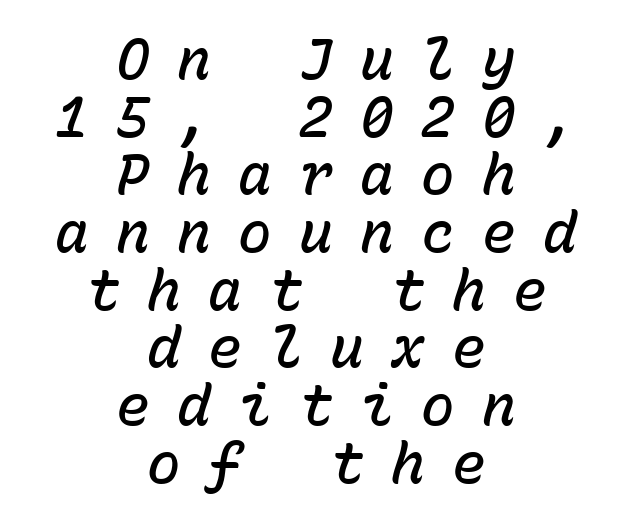
Caption: expanded tracking, letters set apart. Leading: reduced. The passage shown is typed in a monospace face where columns stay perfectly aligned. Horizontal alignment here is central, giving a formal, balanced look. No word sits above an underline.
